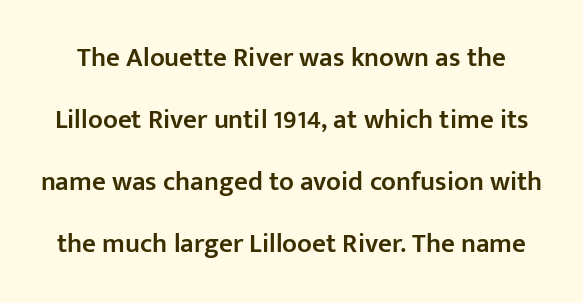
The image shows 27 px text type, upright; set loose line spacing (2.3x), normal letter spacing, not underlined.
